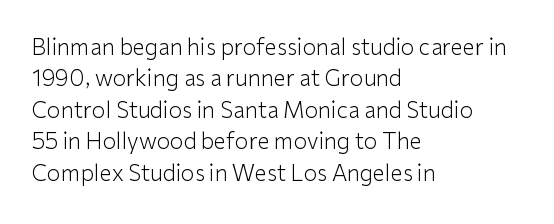
The line-height multiplier appears to be the usual default. The ragged edge is on the right, which tells us the setting is flush left. A typesetter would mark this as roman, not italic. This sample uses plain, unmodified letter spacing. No letter is thick-stroked: the sample isn't bold.
